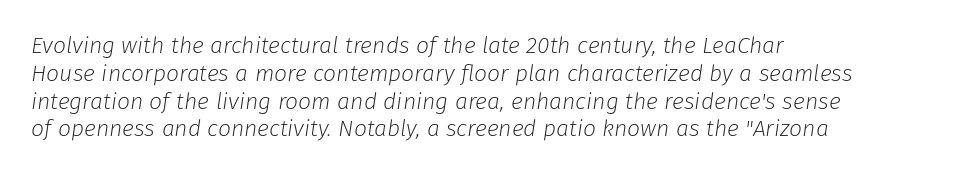
Teacher's note: observe the even left margin — that is flush-left alignment. Rendered with sloped, italic letterforms. Compared with typical body copy, the letter spacing here is the same. Heft: none added — not bold. The words here are not underlined.
